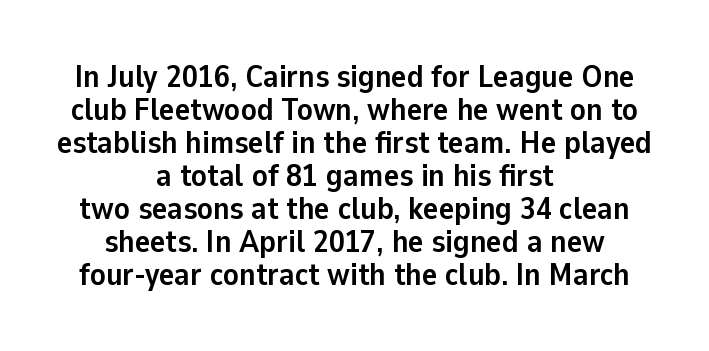
Q: Is the text bold? A: Yes.
Q: Is the text italic (slanted)? A: No, it is upright.
Q: Is the typeface a serif or a sans-serif typeface? A: Sans-serif.
Q: Is the text underlined? A: No.
Q: How is the paragraph aligned? A: Centered.
Q: Is the spacing between letters normal or unusually wide? A: Normal.
Q: Is the spacing between lines tight, normal or loose? A: Tight.
Q: Width (condensed, normal, or wide)? A: Normal.
Q: Stroke contrast? A: Low.
Q: x-height? A: Medium.
Q: Monospaced? A: No.
